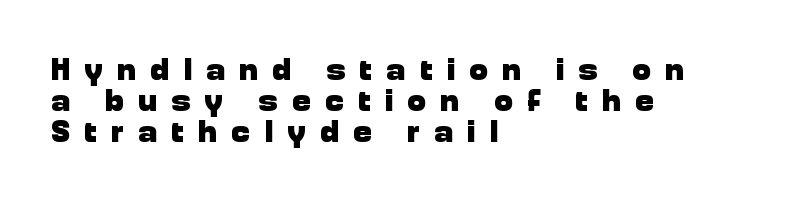
Q: Is the text bold? A: Yes.
Q: Is the text italic (slanted)? A: No, it is upright.
Q: Is the typeface a serif or a sans-serif typeface? A: Sans-serif.
Q: Is the text underlined? A: No.
Q: How is the paragraph aligned? A: Left-aligned.
Q: Is the spacing between letters normal or unusually wide? A: Unusually wide.
Q: Is the spacing between lines tight, normal or loose? A: Tight.
Q: Width (condensed, normal, or wide)? A: Normal.
Q: Stroke contrast? A: Low.
Q: x-height? A: Medium.
Q: Monospaced? A: No.
